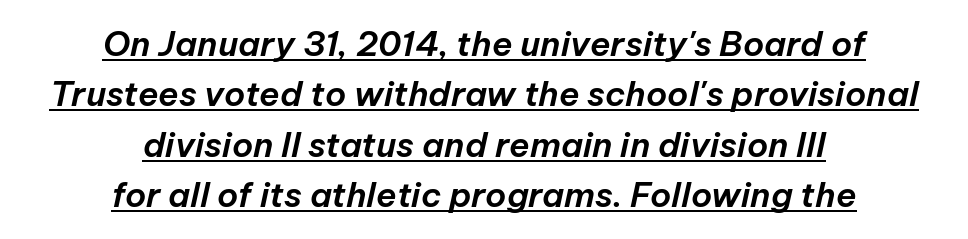
Q: Is the text italic (slanted)? A: Yes, it leans right by about 12 degrees.
Q: Is the text underlined? A: Yes.
Q: How is the paragraph aligned? A: Centered.
Q: Is the spacing between letters normal or unusually wide? A: Normal.
Q: Is the spacing between lines tight, normal or loose? A: Normal.
Q: Width (condensed, normal, or wide)? A: Normal.
Q: Stroke contrast? A: Low.
Q: x-height? A: Medium.
Q: Monospaced? A: No.
